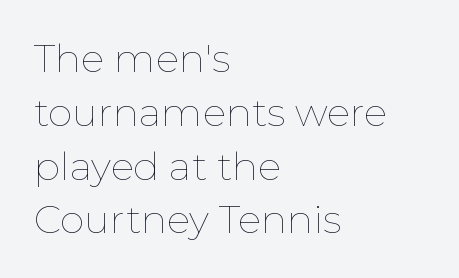
The image shows 39 px thin type, upright; set left-aligned, normal line spacing (1.38x), normal letter spacing, not underlined; low stroke contrast and a medium x-height.
